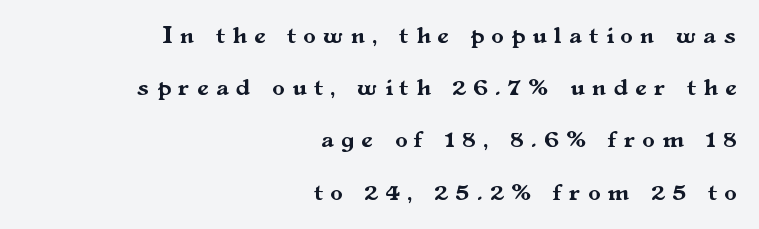
The image shows 25 px text type, upright; set right-aligned, loose line spacing (2.09x), unusually wide letter spacing (+0.31 em), not underlined.
